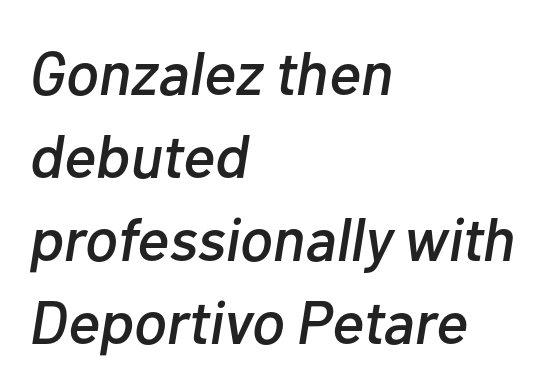
Q: Is the text italic (slanted)? A: Yes, it leans right by about 10 degrees.
Q: Is the text underlined? A: No.
Q: How is the paragraph aligned? A: Left-aligned.
Q: Is the spacing between letters normal or unusually wide? A: Normal.
Q: Is the spacing between lines tight, normal or loose? A: Normal.
Q: Width (condensed, normal, or wide)? A: Normal.
Q: Stroke contrast? A: Low.
Q: x-height? A: Medium.
Q: Monospaced? A: No.
